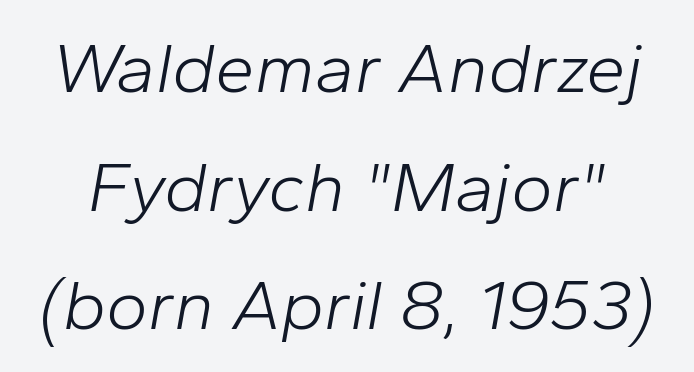
The image shows 71 px light type, italic (leaning right); set normal line spacing (1.67x), normal letter spacing, not underlined; low stroke contrast and a medium x-height.
